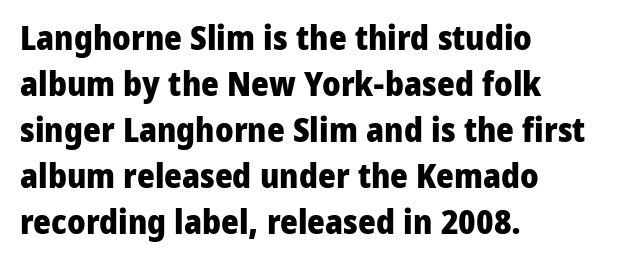
Q: Is the text bold? A: Yes.
Q: Is the text italic (slanted)? A: No, it is upright.
Q: Is the typeface a serif or a sans-serif typeface? A: Sans-serif.
Q: Is the text underlined? A: No.
Q: How is the paragraph aligned? A: Left-aligned.
Q: Is the spacing between letters normal or unusually wide? A: Normal.
Q: Is the spacing between lines tight, normal or loose? A: Normal.
Q: Width (condensed, normal, or wide)? A: Normal.
Q: Stroke contrast? A: Low.
Q: x-height? A: Medium.
Q: Monospaced? A: No.
